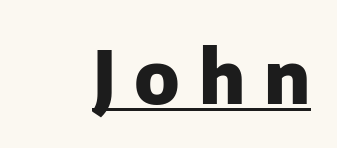
I'd describe the lettering as bold — thick and assertive. This rendering features underlined lettering. Tall strokes in this sample are plumb rather than angled. The glyphs in this specimen are sans serif.
